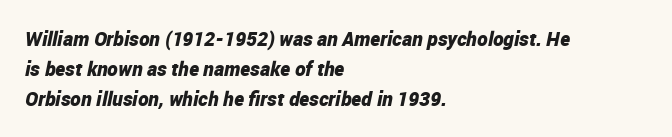
The image shows 20 px bold type, italic (leaning right); set left-aligned, normal line spacing (1.5x), normal letter spacing, not underlined.
